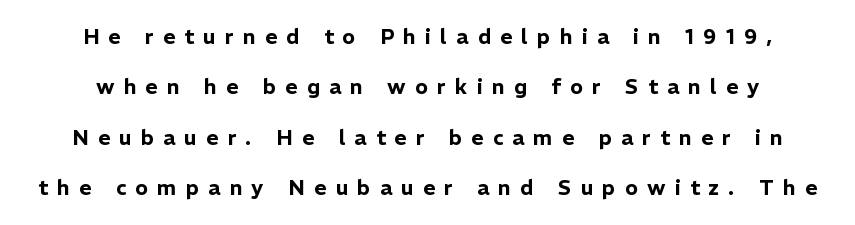
The image shows 21 px text type, upright; set loose line spacing (2.4x), unusually wide letter spacing (+0.44 em), not underlined.
